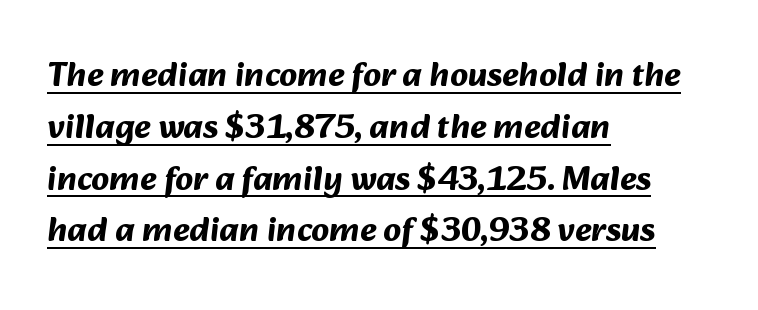
The image shows 35 px bold sans-serif type; set left-aligned, normal line spacing (1.48x), normal letter spacing, underlined; medium stroke contrast and a medium x-height.
